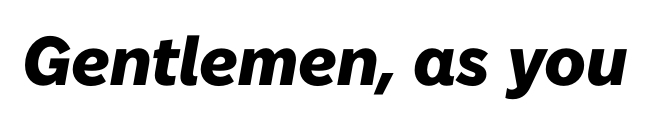
The image shows 69 px heavy type, italic (leaning right); set normal letter spacing, not underlined; low stroke contrast and a medium x-height.
